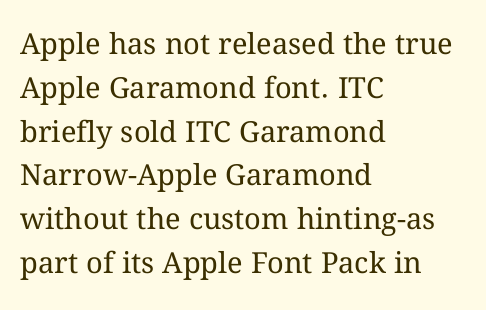
The image shows 29 px regular-weight type, upright; set left-aligned, normal line spacing (1.51x), normal letter spacing, not underlined; medium stroke contrast and a medium x-height.
